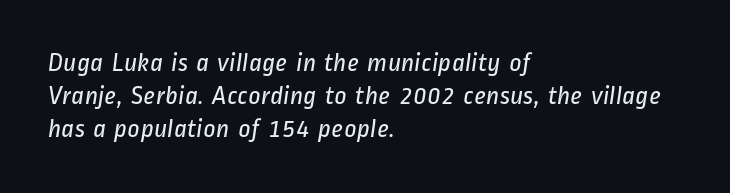
Left-aligned paragraph, ragged on the right. No word sits above an underline. This sample uses plain, unmodified letter spacing. No letter is thick-stroked: the sample isn't bold.
